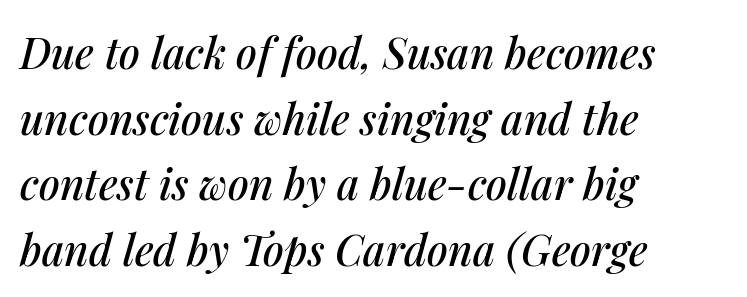
The image shows 42 px text type, italic (leaning right); set left-aligned, normal line spacing (1.56x), normal letter spacing, not underlined; medium stroke contrast and a medium x-height.
